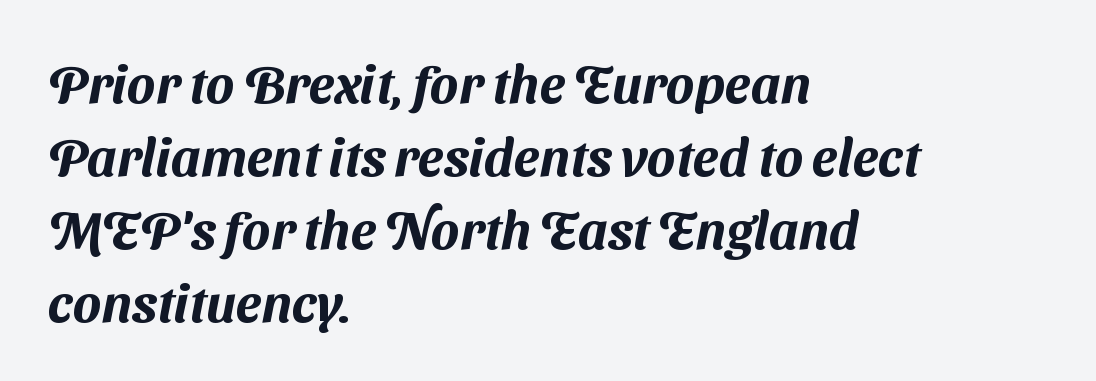
The glyphs are unaccompanied by any horizontal stroke below them. Examine the stroke ends and you'll find no serifs. Typeset ragged right — the left edge is the straight one. Observe the ordinary spacing: letters are neighbours, not strangers. The block of text has a typical density, with ordinary space between rows.
